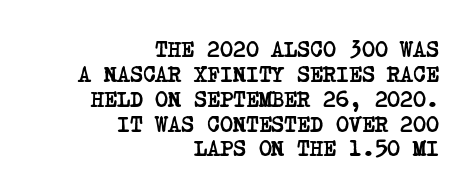
Q: Is the text bold? A: Yes.
Q: Is the text underlined? A: No.
Q: How is the paragraph aligned? A: Right-aligned.
Q: Is the spacing between letters normal or unusually wide? A: Normal.
Q: Is the spacing between lines tight, normal or loose? A: Tight.
